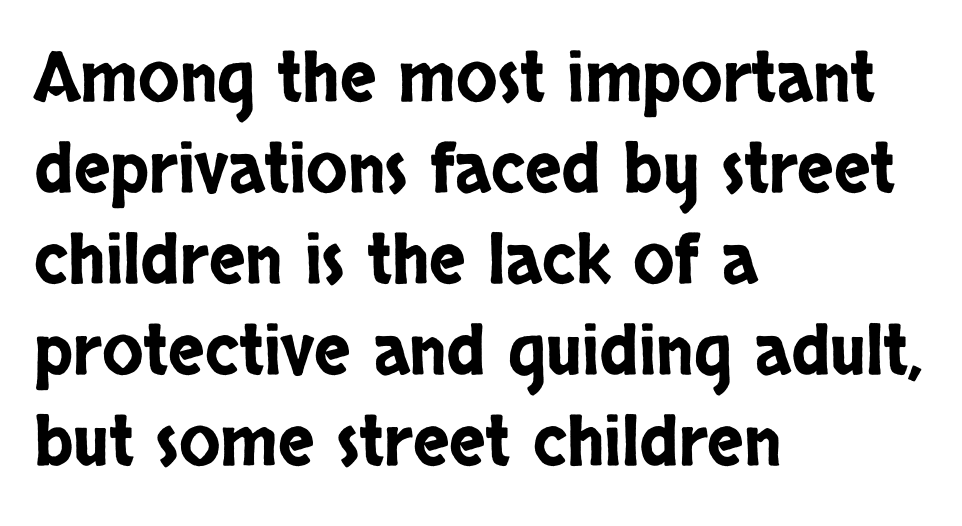
The image shows 68 px condensed sans-serif type, upright; set left-aligned, normal line spacing (1.34x), normal letter spacing, not underlined; low stroke contrast and a large x-height.
